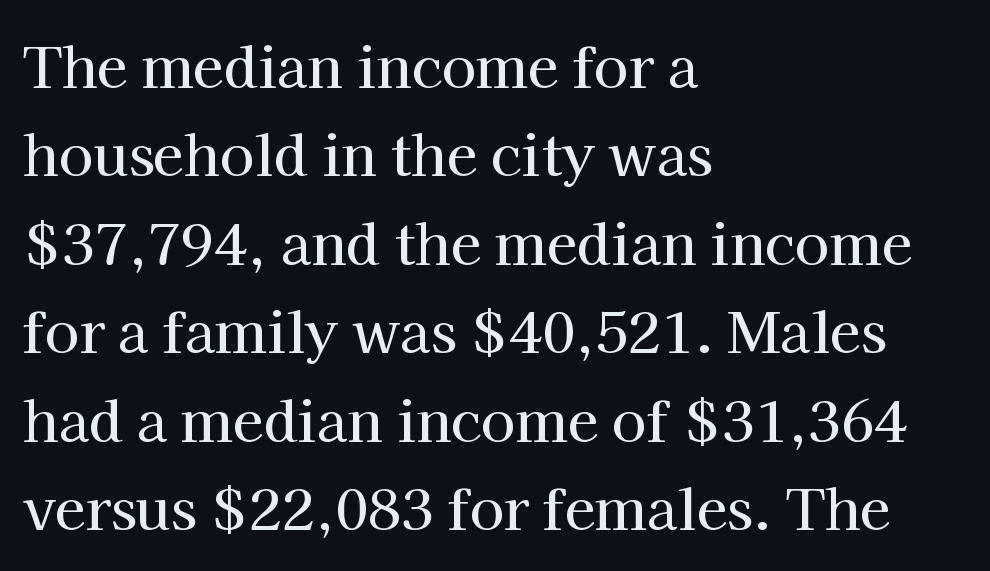
The text was rendered using a seriffed face with decorative stroke endings. Horizontal bands of white between lines are of average thickness. Unlike italic type, these characters show no tilt at all. You could not count columns in this text — the font is proportionally spaced. Glyph-to-glyph distance matches everyday printed text.
